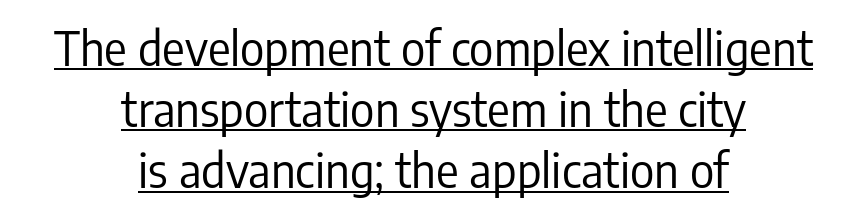
Q: Is the text bold? A: No.
Q: Is the text italic (slanted)? A: No, it is upright.
Q: Is the typeface a serif or a sans-serif typeface? A: Sans-serif.
Q: Is the text underlined? A: Yes.
Q: How is the paragraph aligned? A: Centered.
Q: Is the spacing between letters normal or unusually wide? A: Normal.
Q: Is the spacing between lines tight, normal or loose? A: Normal.
Q: Width (condensed, normal, or wide)? A: Condensed.
Q: Stroke contrast? A: Low.
Q: x-height? A: Medium.
Q: Monospaced? A: No.
